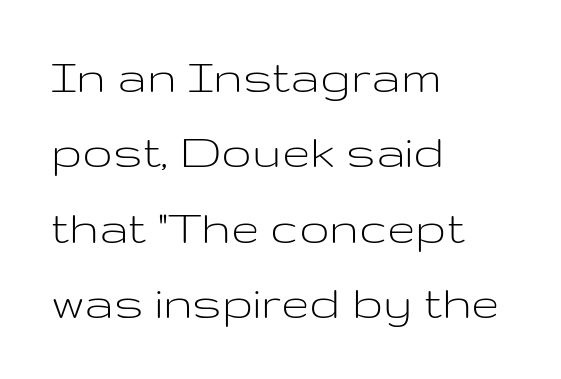
The image shows 51 px light, wide sans-serif type, upright; set left-aligned, normal line spacing (1.48x), normal letter spacing, not underlined; low stroke contrast and a medium x-height.
